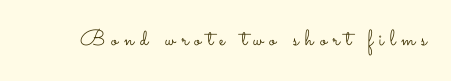
The image shows 22 px text type; set unusually wide letter spacing (+0.28 em), not underlined.
